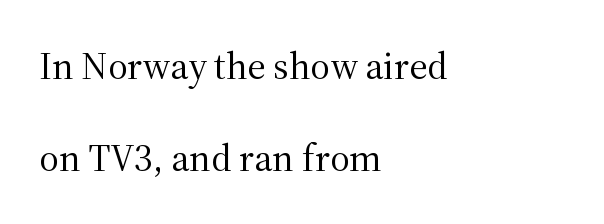
Q: Is the text bold? A: No.
Q: Is the text italic (slanted)? A: No, it is upright.
Q: Is the typeface a serif or a sans-serif typeface? A: Serif.
Q: Is the text underlined? A: No.
Q: How is the paragraph aligned? A: Left-aligned.
Q: Is the spacing between letters normal or unusually wide? A: Normal.
Q: Is the spacing between lines tight, normal or loose? A: Loose.
Q: Width (condensed, normal, or wide)? A: Normal.
Q: Stroke contrast? A: Medium.
Q: x-height? A: Medium.
Q: Monospaced? A: No.
